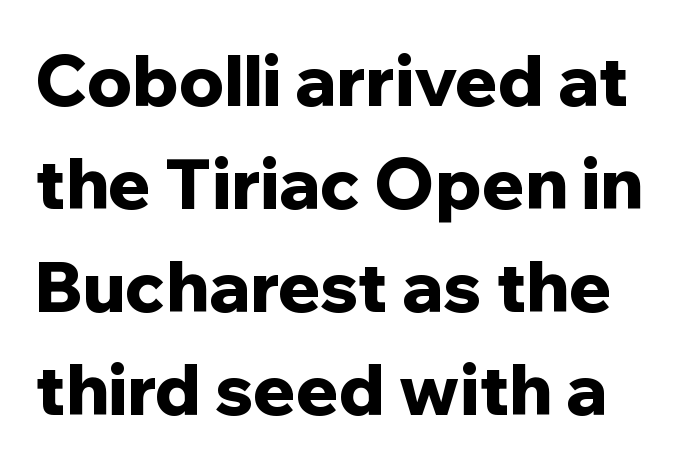
{"serif": "no", "italic": "no", "bold": "yes", "weight": "bold", "width": "normal", "stroke_contrast": "low", "x_height": "medium", "monospaced": "no", "underline": "no", "line_spacing": "normal", "line_spacing_ratio": 1.47, "letter_spacing": "normal", "letter_spacing_em": 0.0, "glyph_px": 70}
